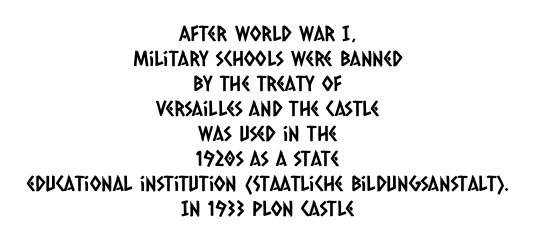
The string is rendered with underlining switched off. The rendering keeps characters at their native spacing. This sample is center-justified, so both line endings float freely.
